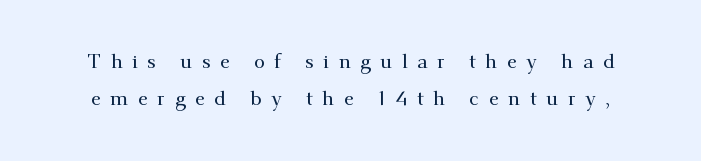
The image shows 20 px text type, upright; set line spacing 1.85x, unusually wide letter spacing (+0.48 em), not underlined.
